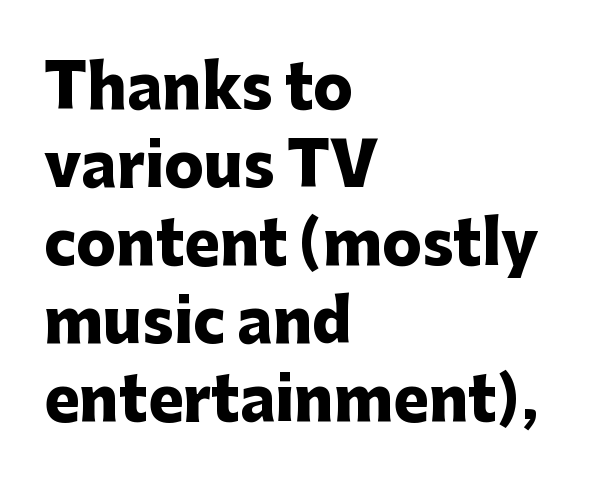
The image shows 59 px heavy sans-serif type, upright; set left-aligned, normal line spacing (1.32x), normal letter spacing, not underlined; low stroke contrast and a medium x-height.
